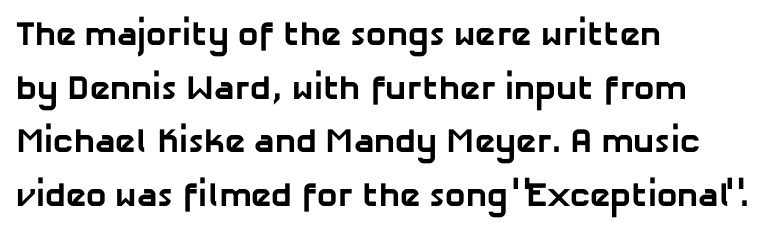
The image shows 34 px bold sans-serif type; set left-aligned, normal line spacing (1.58x), normal letter spacing, not underlined; low stroke contrast and a medium x-height.
